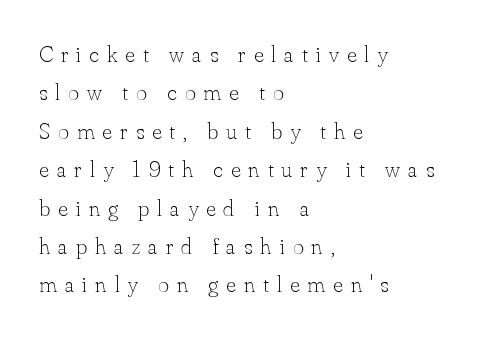
The image shows 23 px text type, upright; set left-aligned, normal line spacing (1.67x), unusually wide letter spacing (+0.36 em), not underlined.
